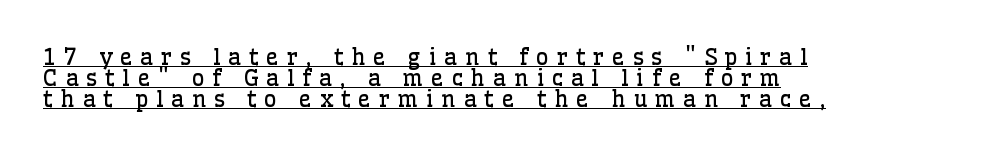
Q: Is the text bold? A: No.
Q: Is the text italic (slanted)? A: No, it is upright.
Q: Is the text underlined? A: Yes.
Q: How is the paragraph aligned? A: Left-aligned.
Q: Is the spacing between letters normal or unusually wide? A: Unusually wide.
Q: Is the spacing between lines tight, normal or loose? A: Tight.
